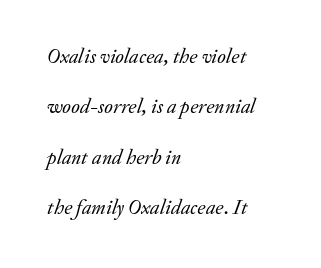
No extra tracking has been applied to these lines. The string is rendered with underlining switched off. Slanted lettering throughout. All the whitespace from short lines collects on the right. The cut favours lightness, reaching ordinary text weight at its darkest. Vertically, the passage feels expansive, rows floating well apart.
